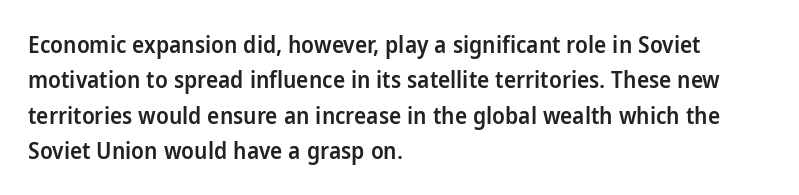
{"italic": "no", "bold": "semi", "underline": "no", "align": "left", "line_spacing": "normal", "line_spacing_ratio": 1.54, "letter_spacing": "normal", "letter_spacing_em": 0.0, "glyph_px": 23}
